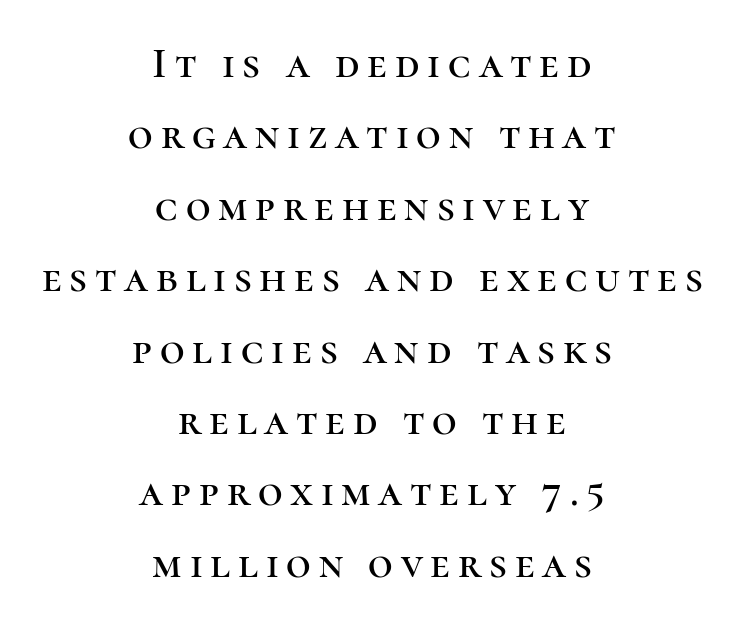
Q: Is the text italic (slanted)? A: No, it is upright.
Q: Is the typeface a serif or a sans-serif typeface? A: Serif.
Q: Is the text underlined? A: No.
Q: How is the paragraph aligned? A: Centered.
Q: Is the spacing between lines tight, normal or loose? A: Normal.
Q: Width (condensed, normal, or wide)? A: Normal.
Q: Stroke contrast? A: High.
Q: x-height? A: Medium.
Q: Monospaced? A: No.
